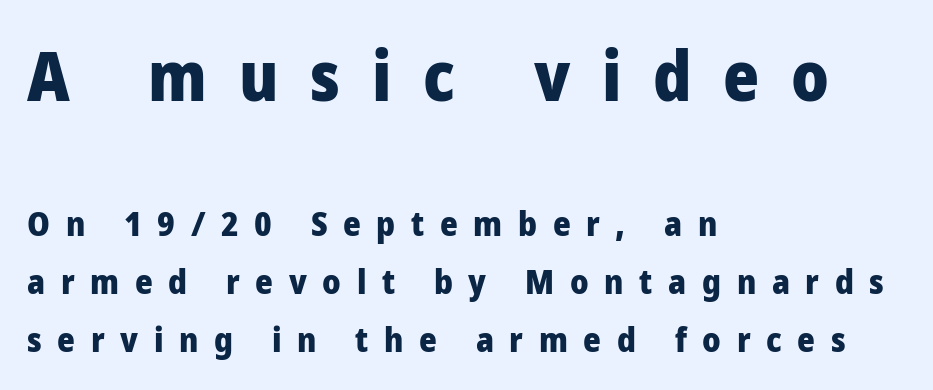
The image shows 69 px heavy sans-serif type, upright; set left-aligned, normal line spacing (1.7x), unusually wide letter spacing (+0.46 em), not underlined; the first (top) block is 2.03x larger; low stroke contrast and a medium x-height.
